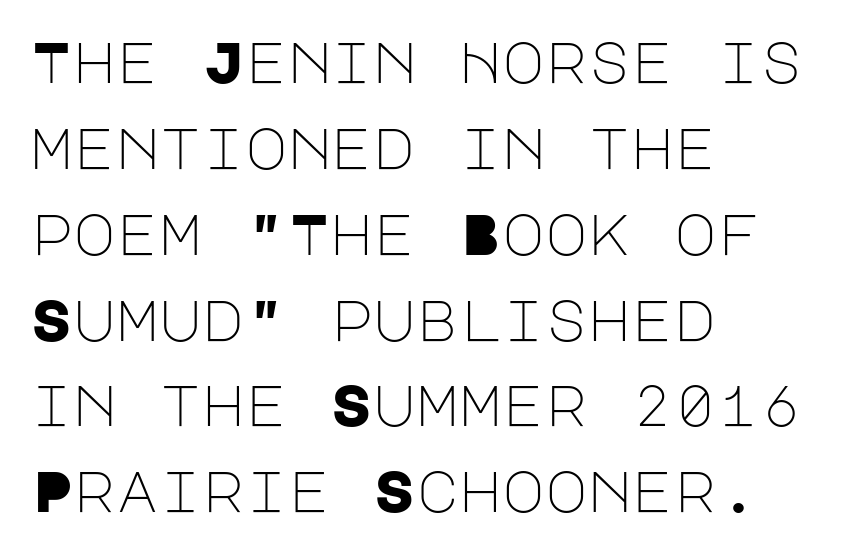
{"serif": "no", "italic": "no", "bold": "no", "weight": "light", "width": "normal", "stroke_contrast": "low", "x_height": "large", "underline": "no", "align": "left", "line_spacing": "normal", "line_spacing_ratio": 1.48, "letter_spacing": "normal", "letter_spacing_em": 0.0, "glyph_px": 58}
